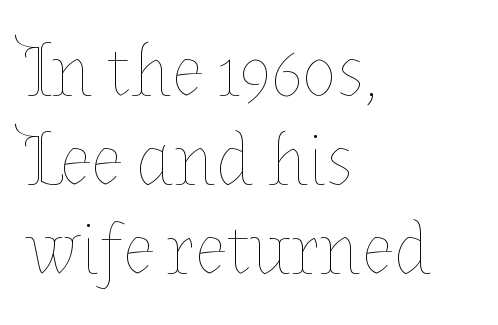
{"italic": "no", "bold": "no", "weight": "thin", "width": "normal", "stroke_contrast": "low", "x_height": "medium", "monospaced": "no", "underline": "no", "align": "left", "line_spacing_ratio": 1.22, "letter_spacing": "normal", "letter_spacing_em": 0.0, "glyph_px": 73}
